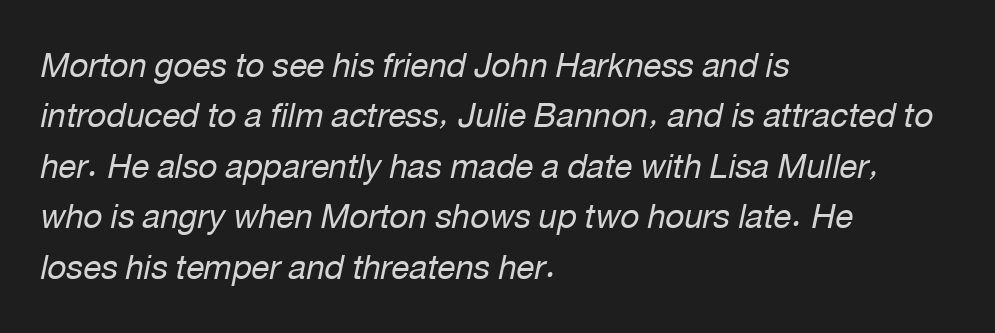
Q: Is the text bold? A: No.
Q: Is the text italic (slanted)? A: Yes, it leans right by about 12 degrees.
Q: Is the text underlined? A: No.
Q: How is the paragraph aligned? A: Left-aligned.
Q: Is the spacing between letters normal or unusually wide? A: Normal.
Q: Is the spacing between lines tight, normal or loose? A: Normal.
Q: Width (condensed, normal, or wide)? A: Normal.
Q: Stroke contrast? A: Low.
Q: x-height? A: Medium.
Q: Monospaced? A: No.
